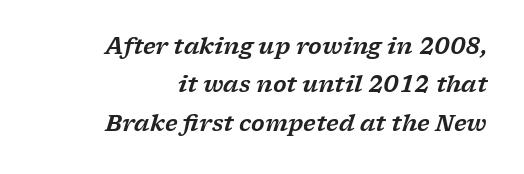
Designer's note — italics engaged. Which margin do the lines hug? The right one — the left edge is uneven. Is the letter spacing exaggerated? No — it looks like the ordinary default. Just letters on the line, the space beneath them empty.
